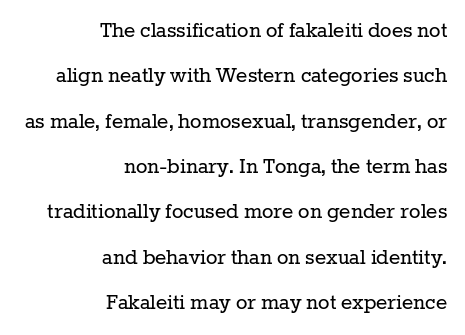
The image shows 24 px text type, upright; set right-aligned, line spacing 1.89x, normal letter spacing, not underlined.
